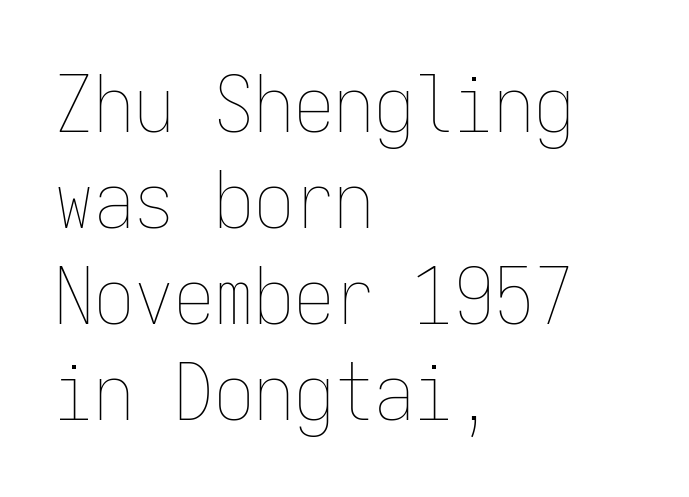
The image shows 80 px thin, condensed type, upright, monospaced; set left-aligned, line spacing 1.2x, normal letter spacing, not underlined; low stroke contrast and a medium x-height.
